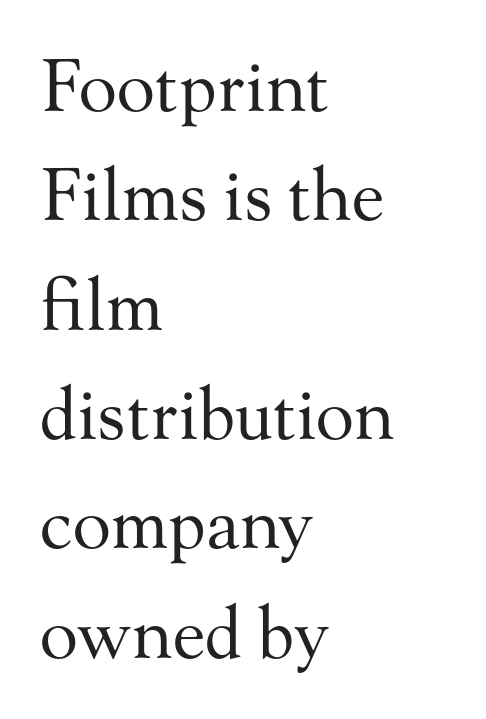
Rule under the text: the space is simply empty. Looks like regular typesetting: each glyph gets only the width it needs. Stem width sits at or under what a default text font uses. The lines in this sample share a left origin and differ only in where they stop. The type family on display is of the serif kind. This is roman type, the default non-slanted kind.
